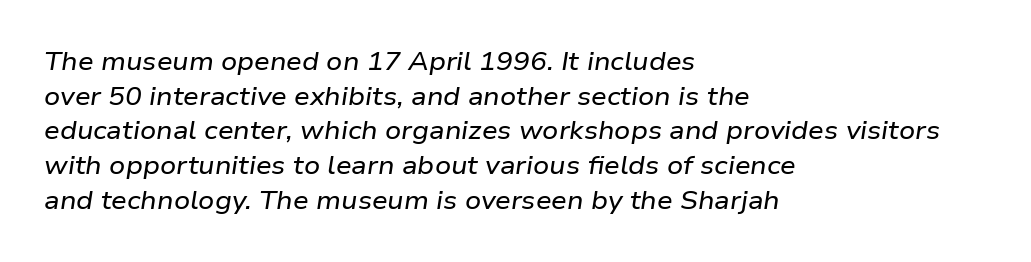
The image shows 25 px text type, italic (leaning right); set left-aligned, normal line spacing (1.39x), normal letter spacing, not underlined.
